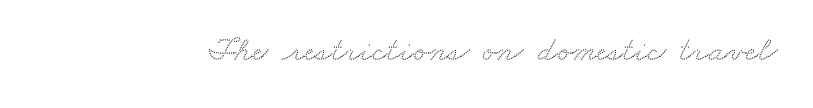
Q: Is the typeface a serif or a sans-serif typeface? A: Serif.
Q: Is the text underlined? A: No.
Q: Is the spacing between letters normal or unusually wide? A: Normal.
Q: Width (condensed, normal, or wide)? A: Wide.
Q: Stroke contrast? A: Medium.
Q: x-height? A: Small.
Q: Monospaced? A: No.
